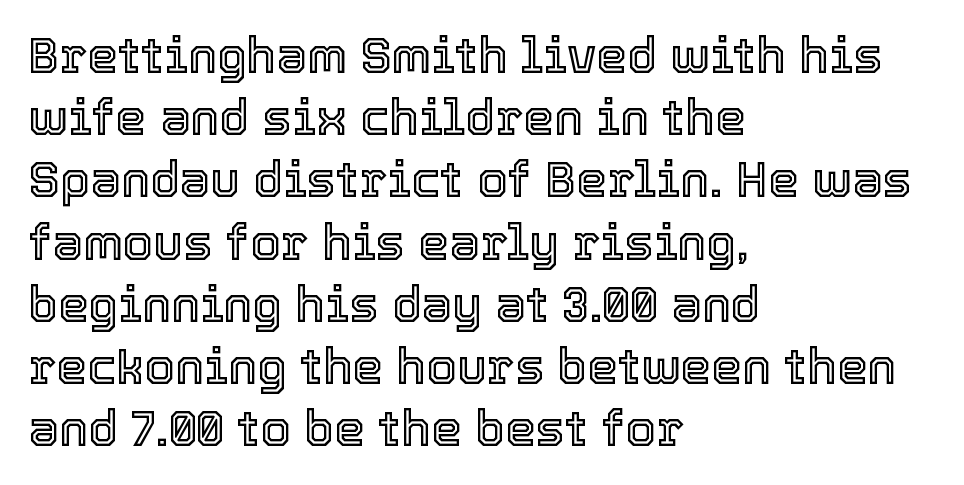
The image shows 49 px text type, upright; set left-aligned, normal line spacing (1.27x), normal letter spacing, not underlined; a medium x-height.
